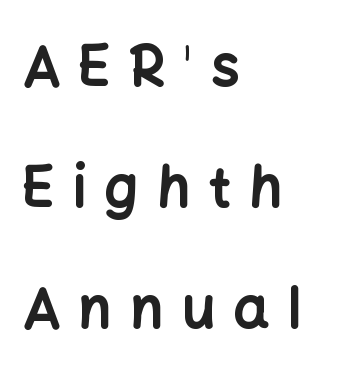
Q: Is the text bold? A: Yes.
Q: Is the text italic (slanted)? A: No, it is upright.
Q: Is the typeface a serif or a sans-serif typeface? A: Sans-serif.
Q: Is the text underlined? A: No.
Q: How is the paragraph aligned? A: Left-aligned.
Q: Is the spacing between letters normal or unusually wide? A: Unusually wide.
Q: Is the spacing between lines tight, normal or loose? A: Loose.
Q: Width (condensed, normal, or wide)? A: Normal.
Q: Stroke contrast? A: Low.
Q: x-height? A: Medium.
Q: Monospaced? A: No.
